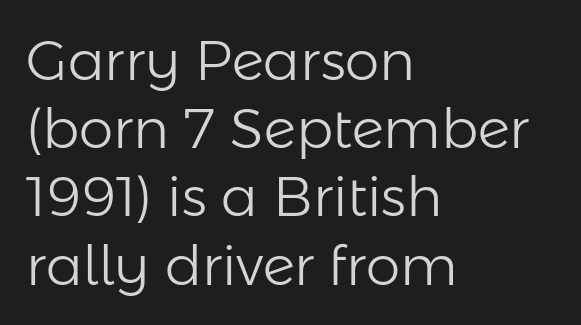
Q: Is the text bold? A: No.
Q: Is the text italic (slanted)? A: No, it is upright.
Q: Is the typeface a serif or a sans-serif typeface? A: Sans-serif.
Q: Is the text underlined? A: No.
Q: How is the paragraph aligned? A: Left-aligned.
Q: Is the spacing between letters normal or unusually wide? A: Normal.
Q: Width (condensed, normal, or wide)? A: Normal.
Q: Stroke contrast? A: Low.
Q: x-height? A: Medium.
Q: Monospaced? A: No.
